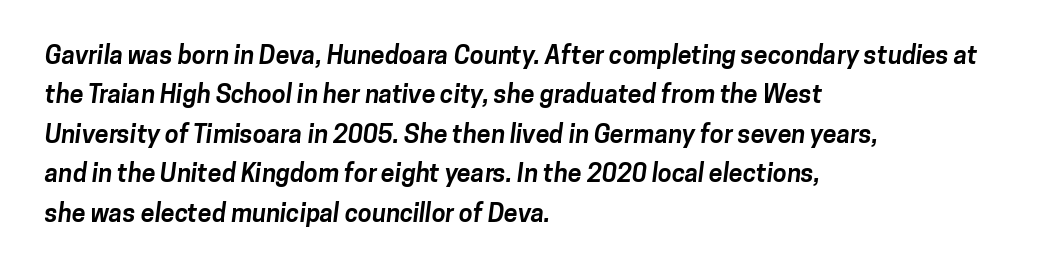
The image shows 25 px bold type; set left-aligned, normal line spacing (1.58x), normal letter spacing, not underlined.
